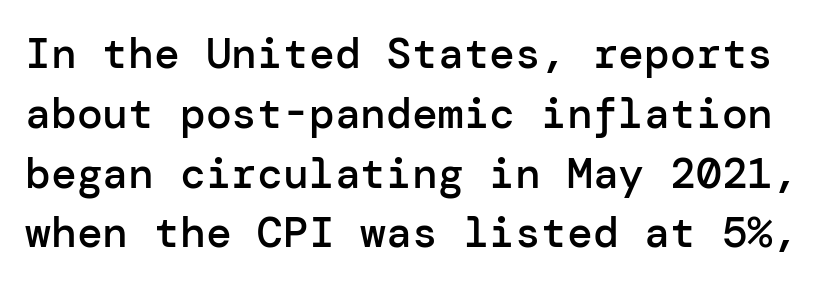
The image shows 43 px semibold sans-serif type, upright; set normal line spacing (1.39x), normal letter spacing, not underlined; low stroke contrast and a medium x-height.
